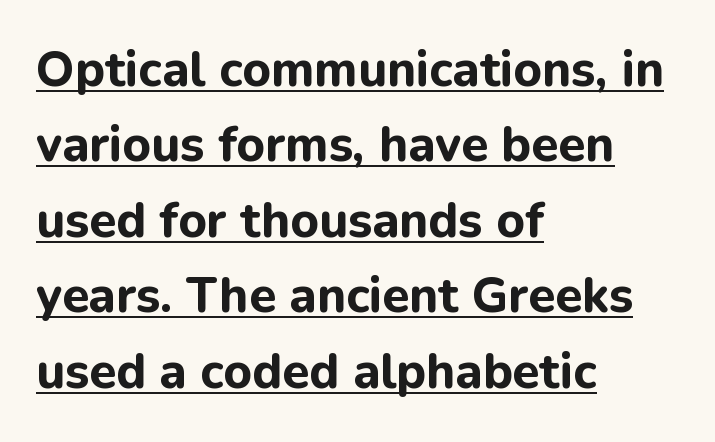
Q: Is the text bold? A: Yes.
Q: Is the text italic (slanted)? A: No, it is upright.
Q: Is the typeface a serif or a sans-serif typeface? A: Sans-serif.
Q: Is the text underlined? A: Yes.
Q: How is the paragraph aligned? A: Left-aligned.
Q: Is the spacing between letters normal or unusually wide? A: Normal.
Q: Is the spacing between lines tight, normal or loose? A: Normal.
Q: Width (condensed, normal, or wide)? A: Normal.
Q: Stroke contrast? A: Low.
Q: x-height? A: Medium.
Q: Monospaced? A: No.
